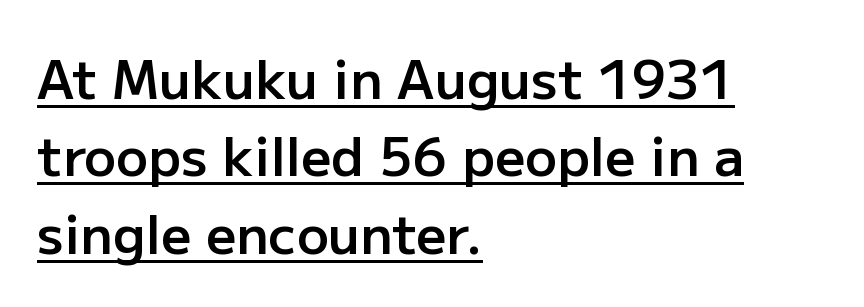
In terms of letterform style, serifs are entirely absent. The setting favours the left margin, as ordinary paragraphs usually do. Baseline-to-baseline distance is the conventional proportion of letter height. The axis of the letterforms is exactly vertical. Quick note: underline on. Think of a printed novel: that variable character pitch is what you see here.
